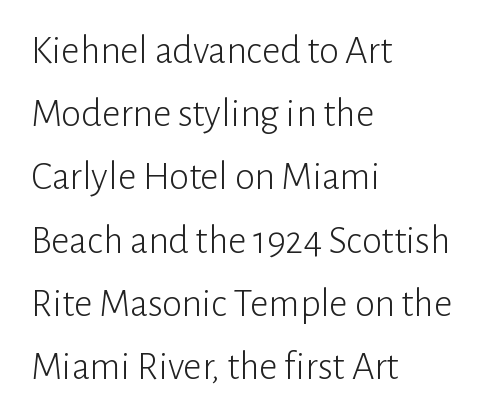
{"serif": "no", "italic": "no", "bold": "no", "weight": "light", "width": "normal", "stroke_contrast": "low", "x_height": "medium", "monospaced": "no", "underline": "no", "align": "left", "line_spacing": "normal", "line_spacing_ratio": 1.58, "letter_spacing": "normal", "letter_spacing_em": 0.0, "glyph_px": 40}
